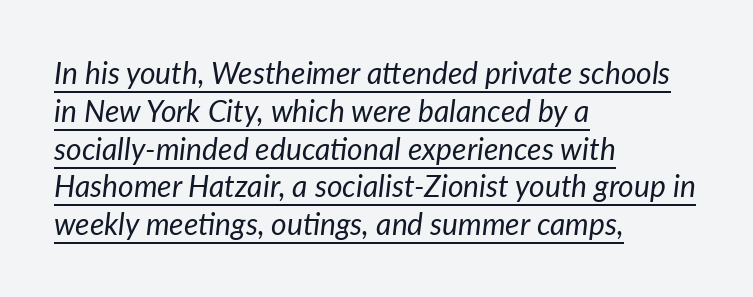
The image shows 30 px regular-weight type, italic (leaning right); set left-aligned, normal line spacing (1.26x), normal letter spacing, underlined; low stroke contrast and a medium x-height.
